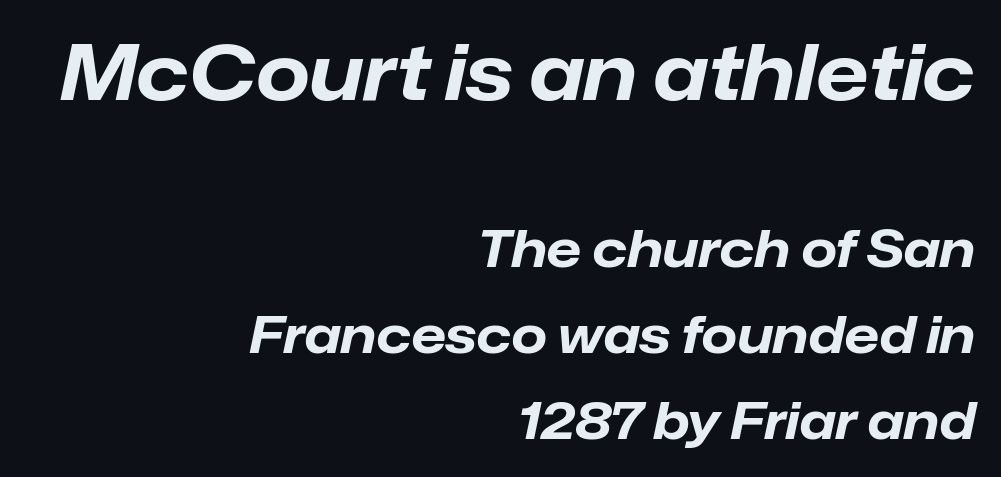
Q: Is the text bold? A: Yes.
Q: Is the text italic (slanted)? A: Yes, it leans right by about 12 degrees.
Q: Is the text underlined? A: No.
Q: How is the paragraph aligned? A: Right-aligned.
Q: Is the spacing between letters normal or unusually wide? A: Normal.
Q: Is the spacing between lines tight, normal or loose? A: Normal.
Q: Which block of text is set in a larger size, the first (top) or the second (bottom)? A: The first (top) one.
Q: Width (condensed, normal, or wide)? A: Normal.
Q: Stroke contrast? A: Low.
Q: x-height? A: Medium.
Q: Monospaced? A: No.
